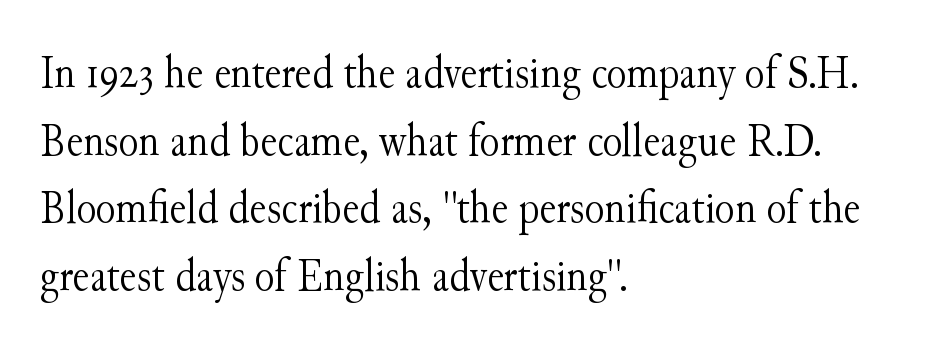
The image shows 46 px light serif type, upright; set left-aligned, normal line spacing (1.47x), normal letter spacing, not underlined; medium stroke contrast and a small x-height.
